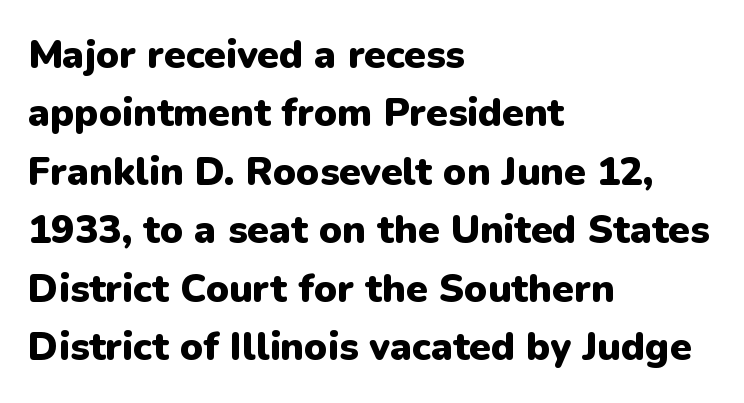
Q: Is the text bold? A: Yes.
Q: Is the text italic (slanted)? A: No, it is upright.
Q: Is the typeface a serif or a sans-serif typeface? A: Sans-serif.
Q: Is the text underlined? A: No.
Q: How is the paragraph aligned? A: Left-aligned.
Q: Is the spacing between letters normal or unusually wide? A: Normal.
Q: Is the spacing between lines tight, normal or loose? A: Normal.
Q: Width (condensed, normal, or wide)? A: Normal.
Q: Stroke contrast? A: Low.
Q: x-height? A: Medium.
Q: Monospaced? A: No.
